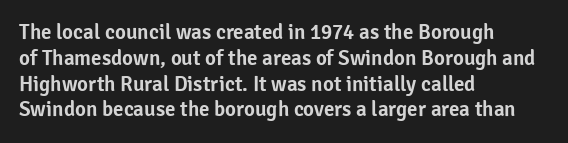
Underline: absent. This rendering uses left alignment, leaving the right contour irregular. A typesetter would mark this as roman, not italic. In terms of letterspacing, this is plain default setting.
